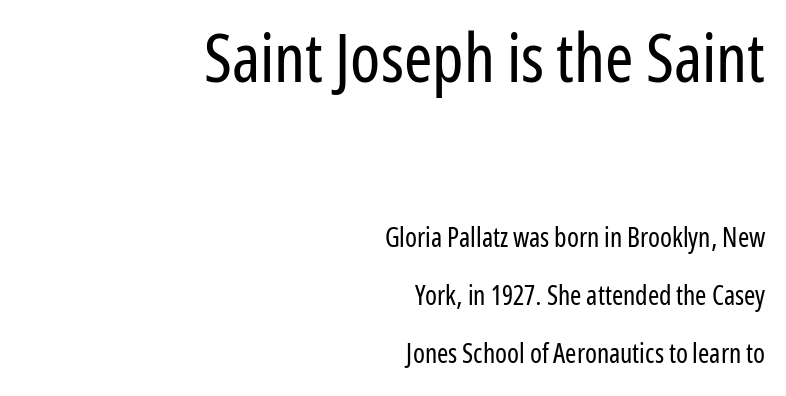
A sans-serif font was chosen for this passage. These two chunks differ in scale, with the top chunk taking the larger measure. Spacing between characters is what you'd get straight out of the box. Each line ends at the same right margin while the left side varies.
